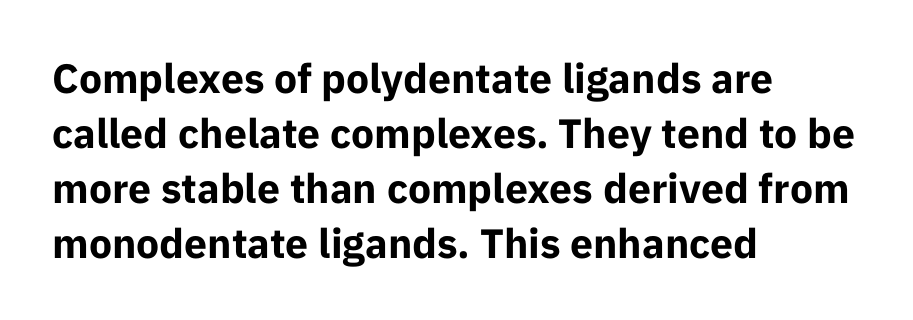
The image shows 41 px bold sans-serif type, upright; set left-aligned, normal line spacing (1.34x), normal letter spacing, not underlined; low stroke contrast and a medium x-height.
